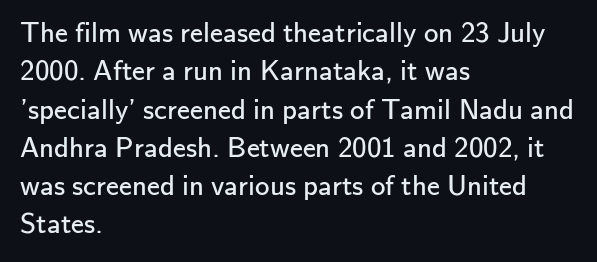
Q: Is the text bold? A: No.
Q: Is the text italic (slanted)? A: No, it is upright.
Q: Is the typeface a serif or a sans-serif typeface? A: Sans-serif.
Q: Is the text underlined? A: No.
Q: How is the paragraph aligned? A: Left-aligned.
Q: Is the spacing between letters normal or unusually wide? A: Normal.
Q: Is the spacing between lines tight, normal or loose? A: Normal.
Q: Width (condensed, normal, or wide)? A: Normal.
Q: Stroke contrast? A: Low.
Q: x-height? A: Small.
Q: Monospaced? A: No.
